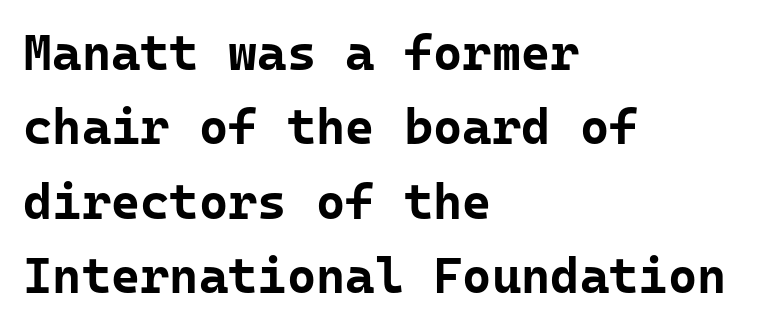
Q: Is the text bold? A: Yes.
Q: Is the text italic (slanted)? A: No, it is upright.
Q: Is the typeface a serif or a sans-serif typeface? A: Sans-serif.
Q: Is the text underlined? A: No.
Q: How is the paragraph aligned? A: Left-aligned.
Q: Is the spacing between letters normal or unusually wide? A: Normal.
Q: Is the spacing between lines tight, normal or loose? A: Normal.
Q: Width (condensed, normal, or wide)? A: Normal.
Q: Stroke contrast? A: Low.
Q: x-height? A: Medium.
Q: Monospaced? A: Yes.
